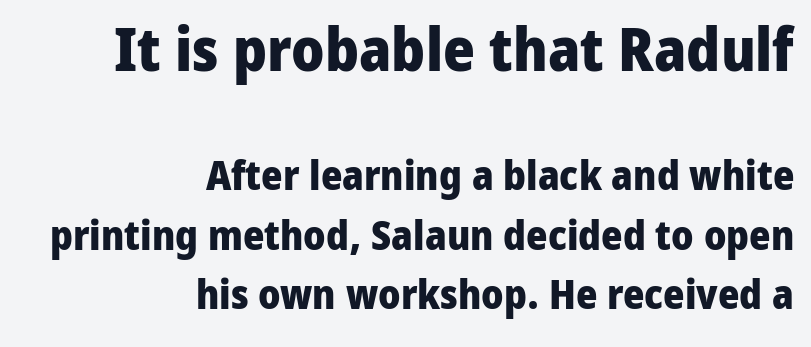
In terms of leading, this rendering sits right in the middle. Type without underlining. Where is the straight margin? On the right. In terms of posture, this sample is upright.
